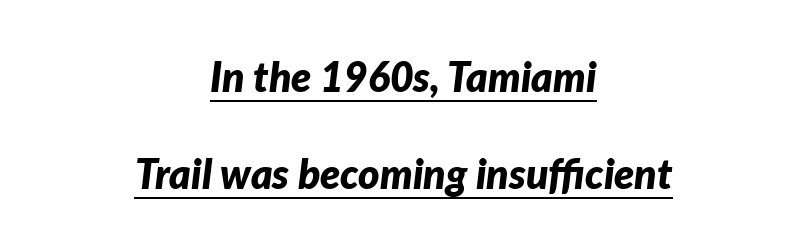
Q: Is the text bold? A: Yes.
Q: Is the text italic (slanted)? A: Yes, it leans right by about 7 degrees.
Q: Is the text underlined? A: Yes.
Q: How is the paragraph aligned? A: Centered.
Q: Is the spacing between letters normal or unusually wide? A: Normal.
Q: Is the spacing between lines tight, normal or loose? A: Loose.
Q: Width (condensed, normal, or wide)? A: Normal.
Q: Stroke contrast? A: Low.
Q: x-height? A: Medium.
Q: Monospaced? A: No.
